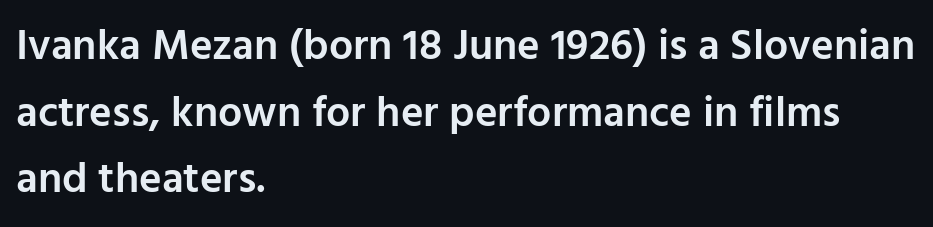
The image shows 43 px semibold sans-serif type, upright; set left-aligned, normal line spacing (1.55x), normal letter spacing, not underlined; low stroke contrast and a medium x-height.
